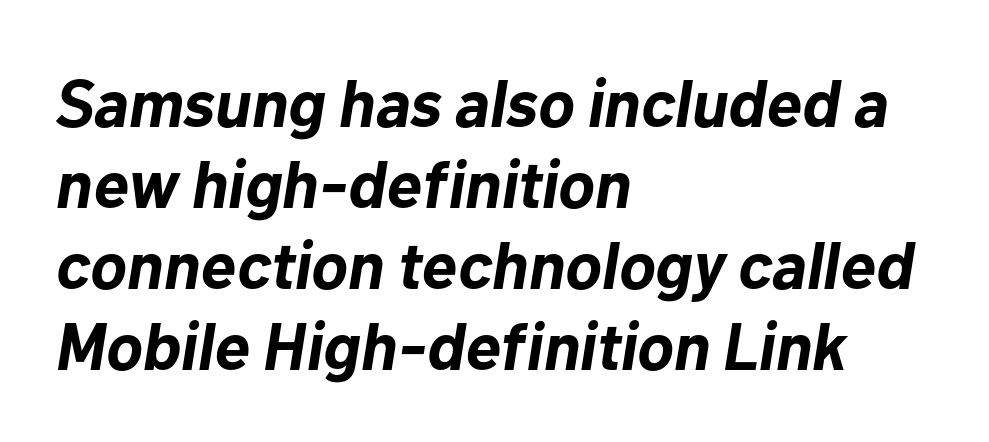
Q: Is the text bold? A: Yes.
Q: Is the text italic (slanted)? A: Yes, it leans right by about 10 degrees.
Q: Is the text underlined? A: No.
Q: How is the paragraph aligned? A: Left-aligned.
Q: Is the spacing between letters normal or unusually wide? A: Normal.
Q: Width (condensed, normal, or wide)? A: Normal.
Q: Stroke contrast? A: Low.
Q: x-height? A: Medium.
Q: Monospaced? A: No.
